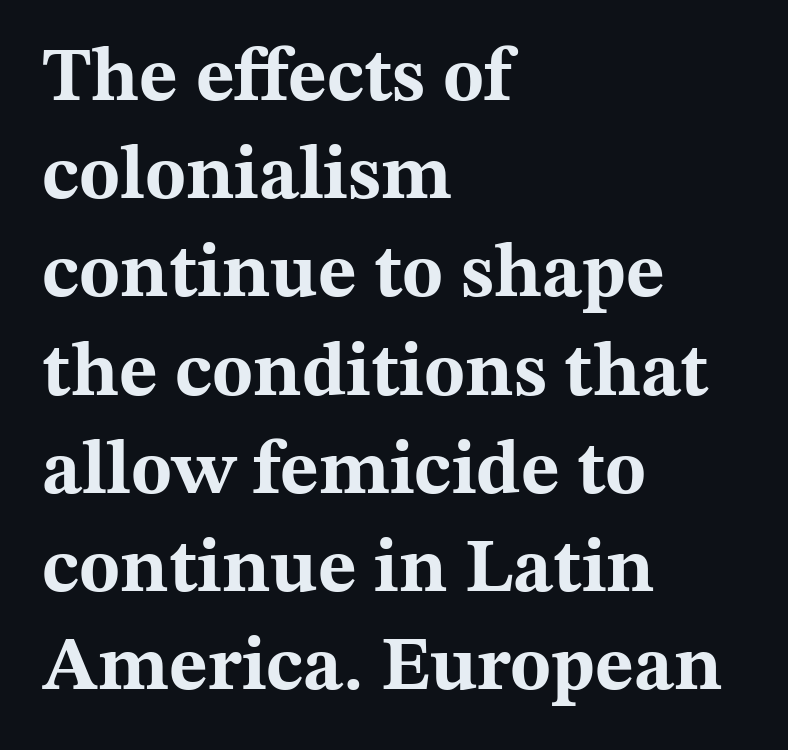
{"serif": "yes", "italic": "no", "bold": "yes", "weight": "bold", "width": "wide", "stroke_contrast": "medium", "x_height": "medium", "monospaced": "no", "underline": "no", "align": "left", "line_spacing": "normal", "line_spacing_ratio": 1.31, "letter_spacing": "normal", "letter_spacing_em": 0.0, "glyph_px": 75}
